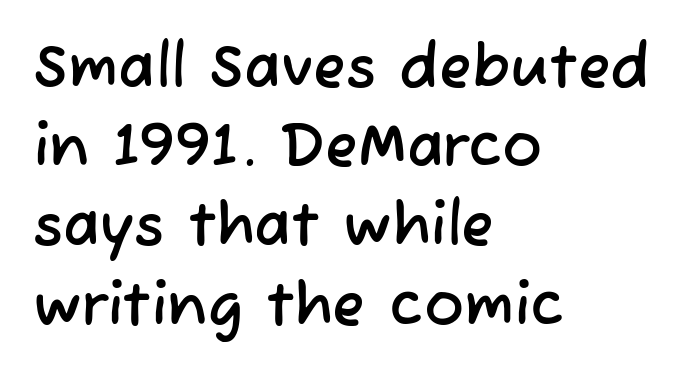
Default kerning and tracking; the words read as compact shapes. The rag falls on the right side of this text block. Letters rest on an invisible, unmarked baseline. Note: no serifs on the glyphs. The passage shown is typed in a proportional face where columns would drift. Interline gaps are of average width in this sample.
